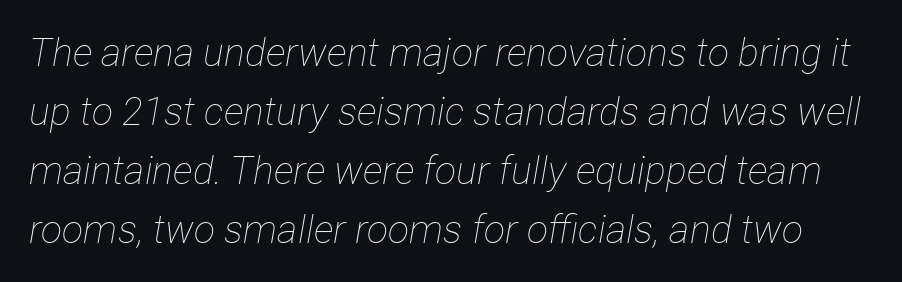
{"italic": "yes", "lean": "right", "slant_degrees": 12, "bold": "no", "weight": "thin", "width": "condensed", "stroke_contrast": "low", "x_height": "medium", "monospaced": "no", "underline": "no", "line_spacing": "normal", "line_spacing_ratio": 1.51, "letter_spacing": "normal", "letter_spacing_em": 0.0, "glyph_px": 39}
